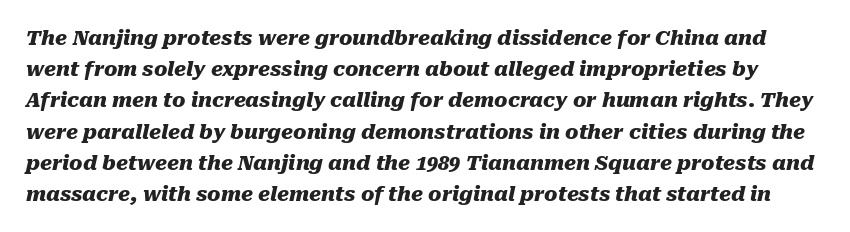
The letterforms sit shoulder to shoulder at normal distance. Students, observe: this is what conventionally led text looks like. Every letter is thick-stroked: bold, no question. Notice how the stems are inclined rather than vertical — that's the hallmark of italics.
